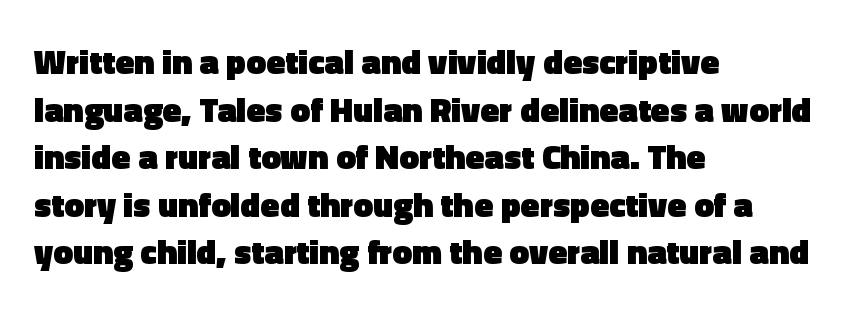
{"serif": "no", "italic": "no", "bold": "yes", "weight": "heavy", "width": "normal", "x_height": "medium", "monospaced": "no", "underline": "no", "align": "left", "line_spacing": "normal", "line_spacing_ratio": 1.36, "letter_spacing": "normal", "letter_spacing_em": 0.0, "glyph_px": 35}
